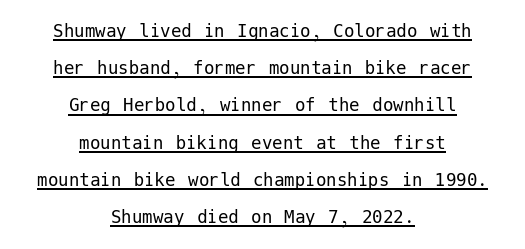
Q: Is the text bold? A: No.
Q: Is the text italic (slanted)? A: No, it is upright.
Q: Is the text underlined? A: Yes.
Q: How is the paragraph aligned? A: Centered.
Q: Is the spacing between letters normal or unusually wide? A: Normal.
